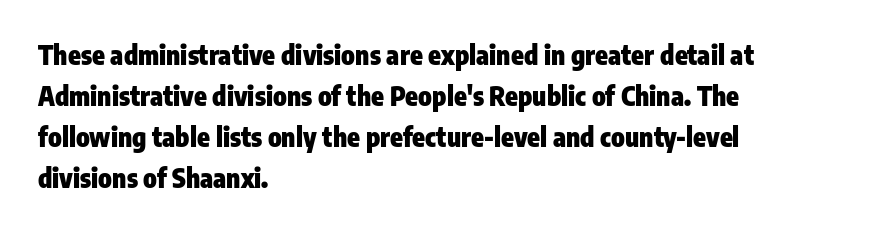
Q: Is the text bold? A: Yes.
Q: Is the text italic (slanted)? A: No, it is upright.
Q: Is the text underlined? A: No.
Q: How is the paragraph aligned? A: Left-aligned.
Q: Is the spacing between letters normal or unusually wide? A: Normal.
Q: Is the spacing between lines tight, normal or loose? A: Normal.
